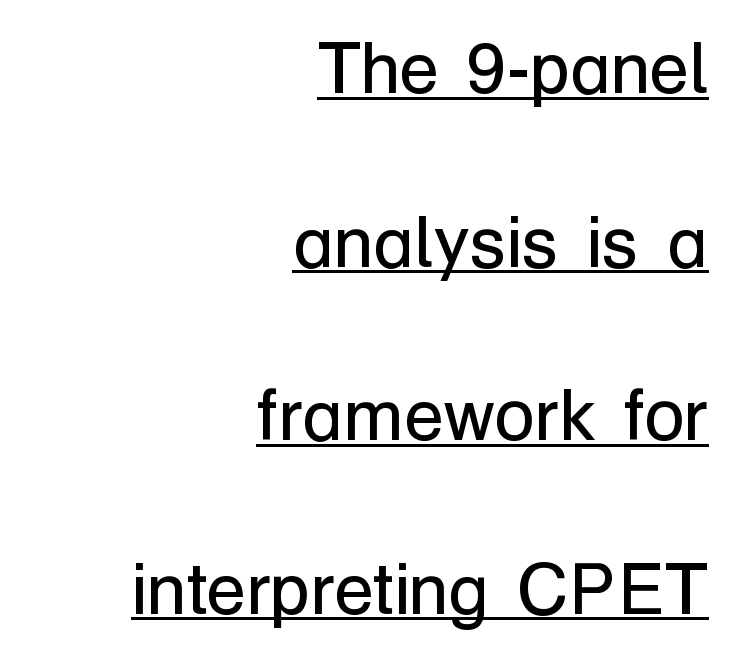
Q: Is the text bold? A: No.
Q: Is the text italic (slanted)? A: No, it is upright.
Q: Is the typeface a serif or a sans-serif typeface? A: Sans-serif.
Q: Is the text underlined? A: Yes.
Q: How is the paragraph aligned? A: Right-aligned.
Q: Is the spacing between letters normal or unusually wide? A: Normal.
Q: Is the spacing between lines tight, normal or loose? A: Loose.
Q: Width (condensed, normal, or wide)? A: Normal.
Q: Stroke contrast? A: Low.
Q: x-height? A: Medium.
Q: Monospaced? A: No.
